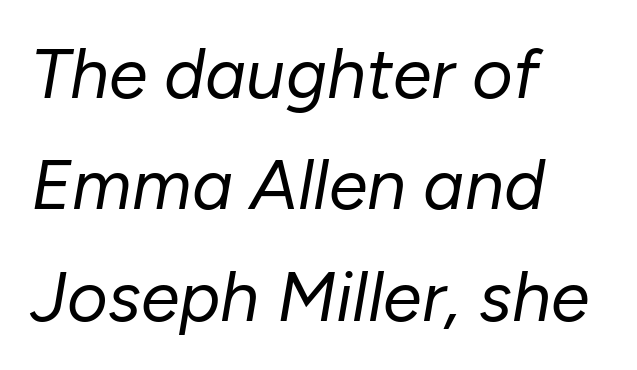
{"italic": "yes", "lean": "right", "slant_degrees": 10, "bold": "no", "weight": "regular", "width": "normal", "stroke_contrast": "low", "x_height": "medium", "monospaced": "no", "underline": "no", "align": "left", "line_spacing": "normal", "line_spacing_ratio": 1.59, "letter_spacing": "normal", "letter_spacing_em": 0.0, "glyph_px": 70}
